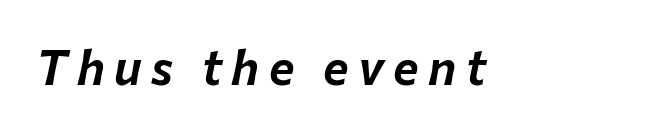
Italic: yes, the glyphs are oblique. Decoration check: the copy has no underline. These lines are rendered in a variable-pitch font. How are the letters spaced? Widely, with obvious added tracking.
